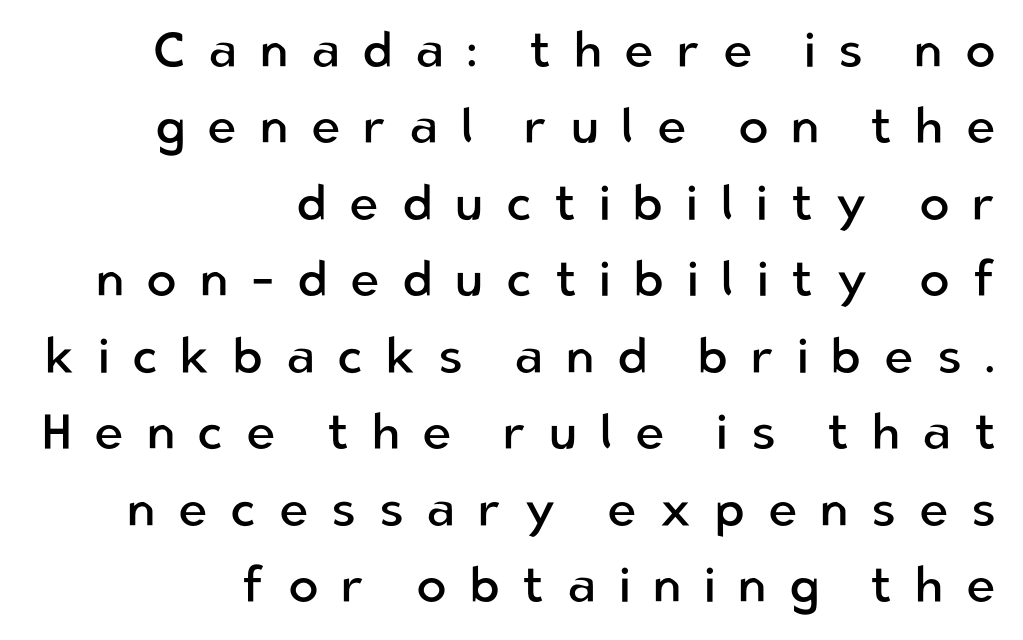
{"serif": "no", "italic": "no", "bold": "no", "weight": "regular", "width": "normal", "stroke_contrast": "low", "x_height": "medium", "monospaced": "no", "underline": "no", "align": "right", "line_spacing": "normal", "line_spacing_ratio": 1.53, "letter_spacing": "wide", "letter_spacing_em": 0.45, "glyph_px": 50}
